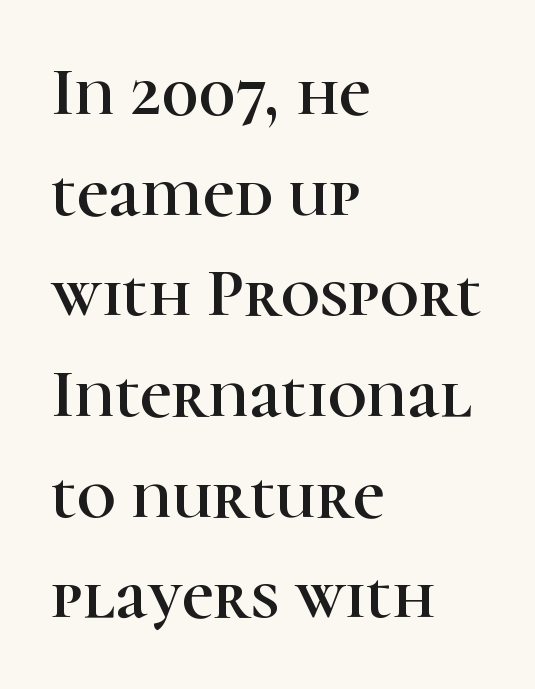
Words appear dense and cohesive because spacing is normal. The rendering uses natural spacing where letterforms have individual widths. Nope, not italic — everything's standing straight. Students, observe: this is what conventionally led text looks like. Teacher's note: observe the even left margin — that is flush-left alignment.
